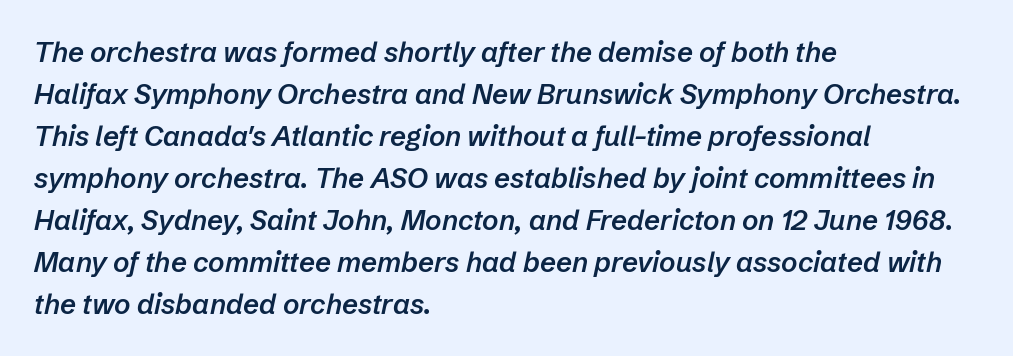
Character widths vary here, with narrow letters taking less room than wide ones. Slightly chunky letters — semibold, I'd say, not full bold. Look at the tracking — it's just the regular setting, nothing added. The whole block is typeset with a tilt. Nobody drew a line under any word here. Honestly, the row spacing looks completely unremarkable.
